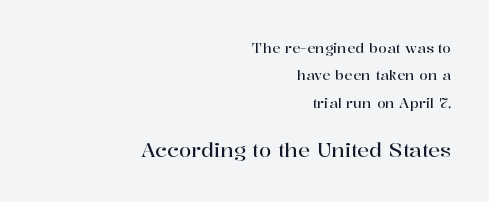
Line spacing here is loose. Visually the block forms a straight wall on the right and a jagged coastline on the left. The string is rendered with underlining switched off. Vertical strokes here are truly vertical. Which chunk is bigger? The second one — the bottom block dwarfs the top. Letter spacing: default.
